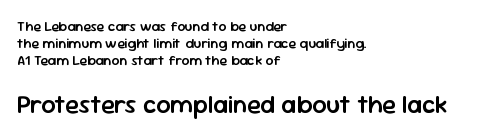
Q: Is the text bold? A: Semi-bold.
Q: Is the text italic (slanted)? A: No, it is upright.
Q: Is the text underlined? A: No.
Q: How is the paragraph aligned? A: Left-aligned.
Q: Is the spacing between letters normal or unusually wide? A: Normal.
Q: Which block of text is set in a larger size, the first (top) or the second (bottom)? A: The second (bottom) one.
